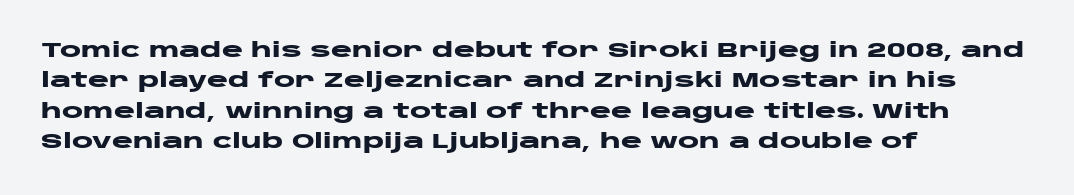
Q: Is the text bold? A: Yes.
Q: Is the text italic (slanted)? A: No, it is upright.
Q: Is the text underlined? A: No.
Q: How is the paragraph aligned? A: Left-aligned.
Q: Is the spacing between letters normal or unusually wide? A: Normal.
Q: Is the spacing between lines tight, normal or loose? A: Normal.
